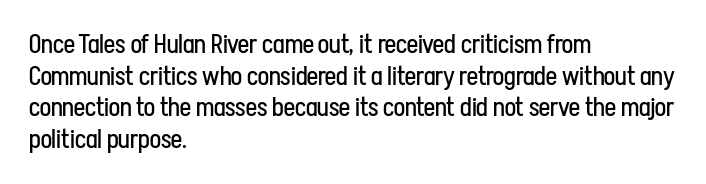
Q: Is the text bold? A: No.
Q: Is the text italic (slanted)? A: No, it is upright.
Q: Is the text underlined? A: No.
Q: How is the paragraph aligned? A: Left-aligned.
Q: Is the spacing between letters normal or unusually wide? A: Normal.
